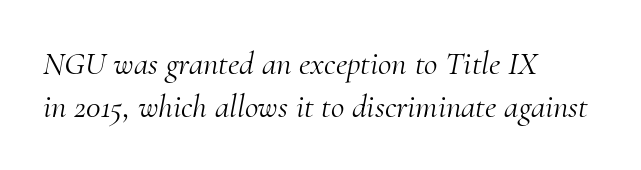
{"serif": "yes", "italic": "yes", "lean": "right", "slant_degrees": 10, "bold": "no", "weight": "light", "width": "normal", "stroke_contrast": "medium", "x_height": "small", "monospaced": "no", "underline": "no", "align": "left", "line_spacing": "normal", "line_spacing_ratio": 1.3, "letter_spacing": "normal", "letter_spacing_em": 0.0, "glyph_px": 33}
